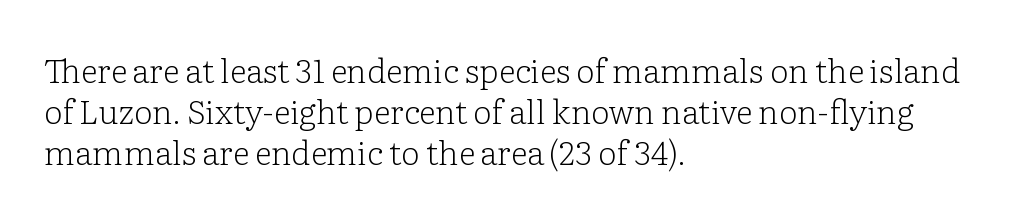
{"serif": "yes", "italic": "no", "bold": "no", "weight": "light", "width": "normal", "stroke_contrast": "low", "x_height": "medium", "monospaced": "no", "underline": "no", "align": "left", "line_spacing": "normal", "line_spacing_ratio": 1.25, "letter_spacing": "normal", "letter_spacing_em": 0.0, "glyph_px": 33}
